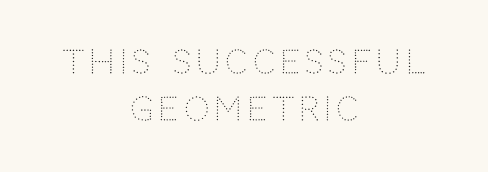
{"serif": "no", "italic": "no", "bold": "no", "weight": "light", "width": "normal", "stroke_contrast": "low", "x_height": "large", "monospaced": "no", "underline": "no", "align": "center", "line_spacing": "normal", "line_spacing_ratio": 1.48, "glyph_px": 32}
